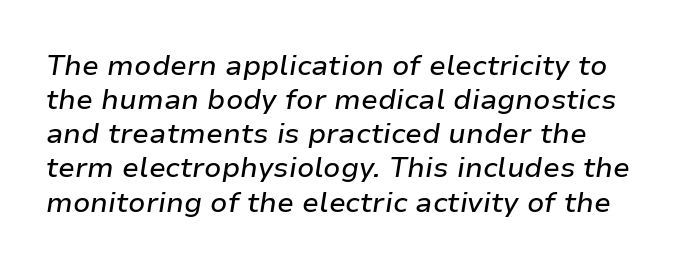
The image shows 28 px text type, italic (leaning right); set left-aligned, line spacing 1.22x, normal letter spacing, not underlined; low stroke contrast and a medium x-height.
